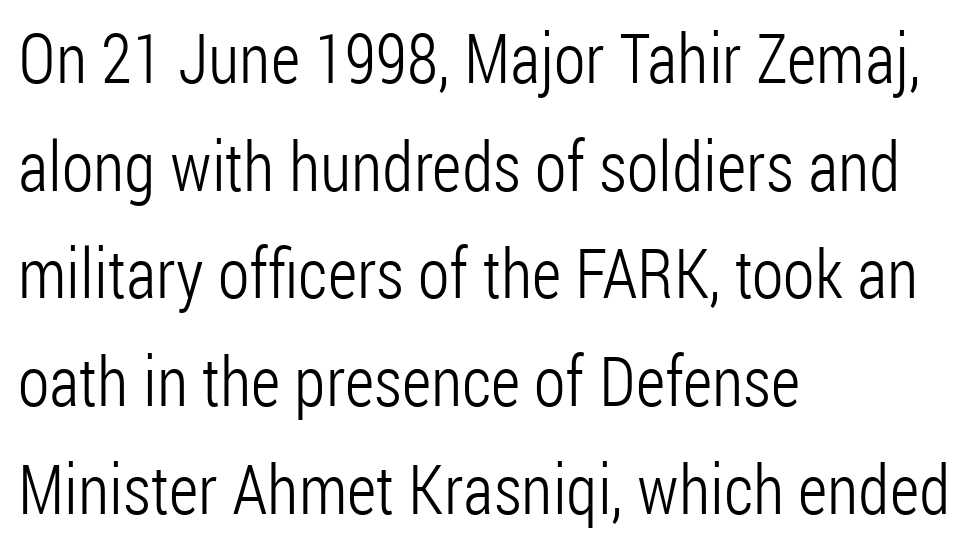
The image shows 69 px light, condensed sans-serif type, upright; set left-aligned, normal line spacing (1.56x), normal letter spacing, not underlined; low stroke contrast and a medium x-height.
